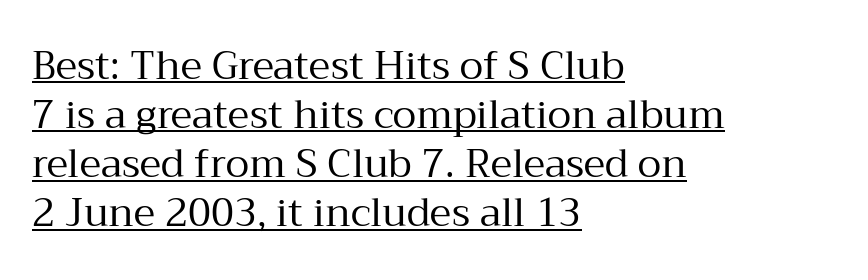
{"serif": "yes", "italic": "no", "bold": "no", "weight": "regular", "width": "normal", "stroke_contrast": "medium", "x_height": "medium", "monospaced": "no", "underline": "yes", "align": "left", "line_spacing": "normal", "line_spacing_ratio": 1.26, "letter_spacing": "normal", "letter_spacing_em": 0.0, "glyph_px": 39}
